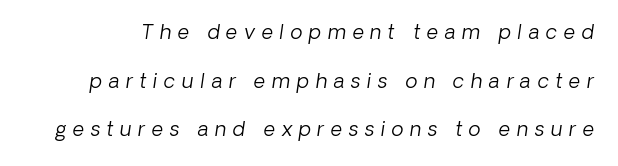
The image shows 20 px text type, italic (leaning right); set loose line spacing (2.43x), unusually wide letter spacing (+0.33 em), not underlined.
